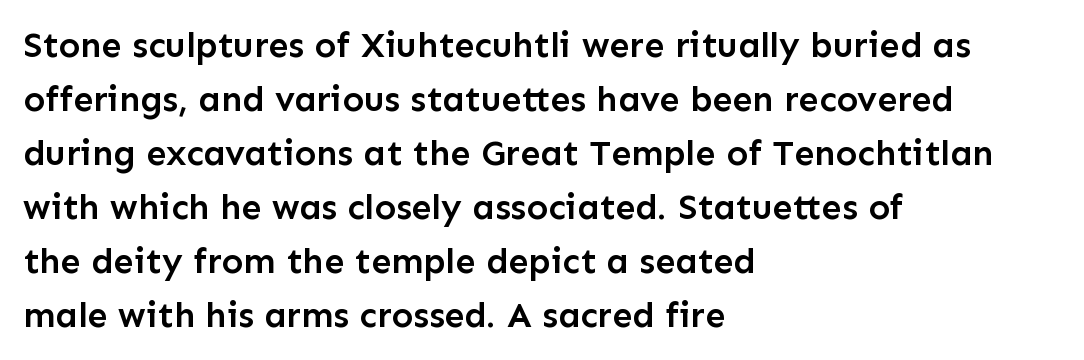
The image shows 36 px semibold sans-serif type, upright; set left-aligned, normal line spacing (1.5x), normal letter spacing, not underlined; low stroke contrast and a medium x-height.
